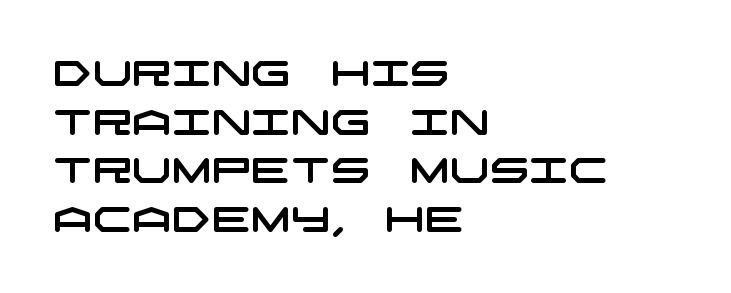
Does the leading feel generous? No, just average. A typesetter would label this face a sans. Observe the ordinary spacing: letters are neighbours, not strangers. Caption: multi-line text, flush left, ragged right. Glance below the letters and you will spot only blank space.
